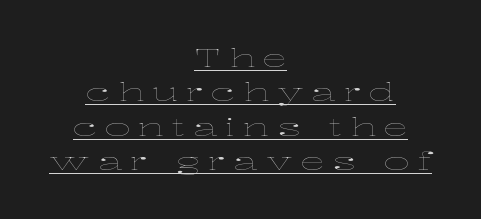
The whitespace from short lines is split evenly between both sides. Someone cranked the tracking dial way up on this one. The font is comparable to plain body text, perhaps lighter. The specimen includes a rule beneath the text block's lines.
